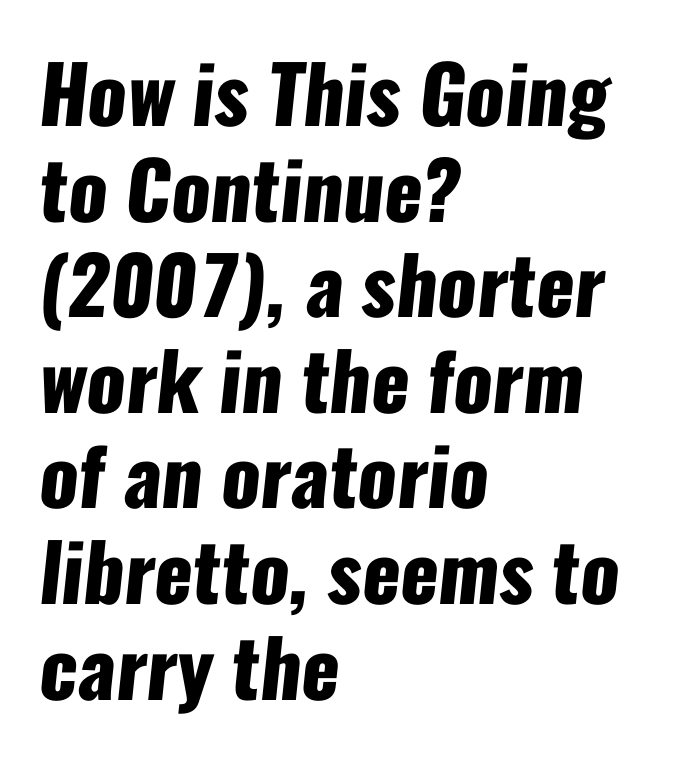
Q: Is the text bold? A: Yes.
Q: Is the typeface a serif or a sans-serif typeface? A: Sans-serif.
Q: Is the text underlined? A: No.
Q: How is the paragraph aligned? A: Left-aligned.
Q: Is the spacing between letters normal or unusually wide? A: Normal.
Q: Width (condensed, normal, or wide)? A: Condensed.
Q: Stroke contrast? A: Low.
Q: x-height? A: Medium.
Q: Monospaced? A: No.
